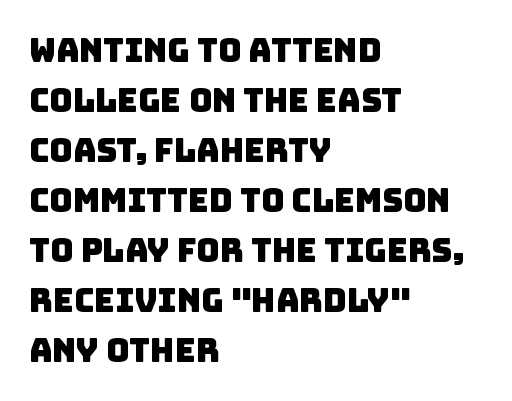
{"serif": "no", "width": "normal", "stroke_contrast": "low", "x_height": "large", "monospaced": "no", "underline": "no", "align": "left", "line_spacing": "normal", "line_spacing_ratio": 1.56, "letter_spacing": "normal", "letter_spacing_em": 0.0, "glyph_px": 32}
